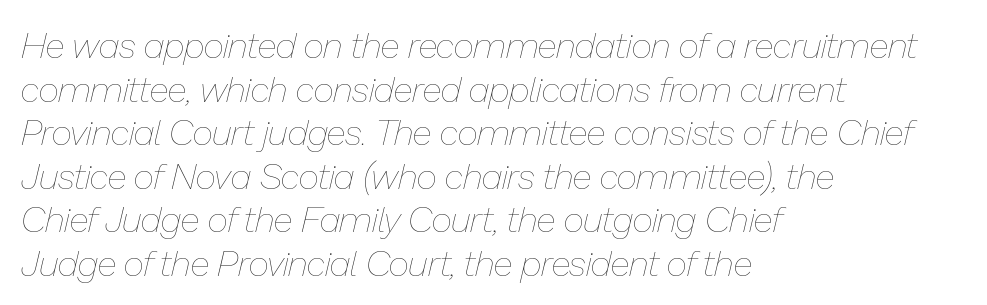
The image shows 36 px thin type, italic (leaning right); set left-aligned, line spacing 1.21x, normal letter spacing, not underlined; low stroke contrast and a medium x-height.
